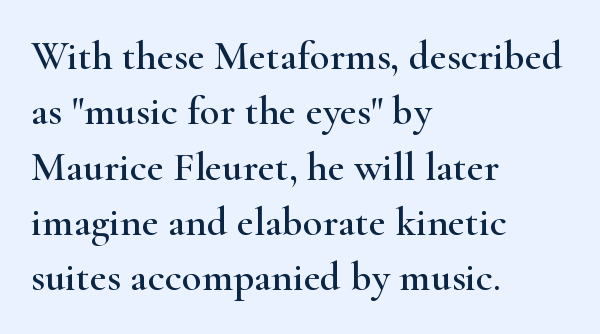
The image shows 41 px wide serif type, upright; set left-aligned, normal line spacing (1.35x), normal letter spacing, not underlined; high stroke contrast and a small x-height.
